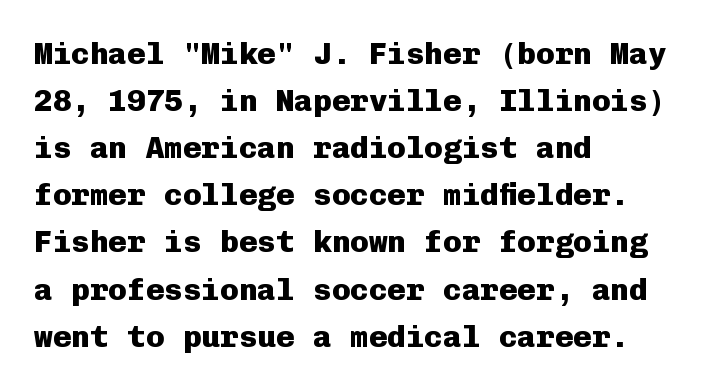
Q: Is the text bold? A: Yes.
Q: Is the text italic (slanted)? A: No, it is upright.
Q: Is the typeface a serif or a sans-serif typeface? A: Sans-serif.
Q: Is the text underlined? A: No.
Q: How is the paragraph aligned? A: Left-aligned.
Q: Is the spacing between letters normal or unusually wide? A: Normal.
Q: Is the spacing between lines tight, normal or loose? A: Normal.
Q: Width (condensed, normal, or wide)? A: Normal.
Q: Stroke contrast? A: Low.
Q: x-height? A: Medium.
Q: Monospaced? A: Yes.
